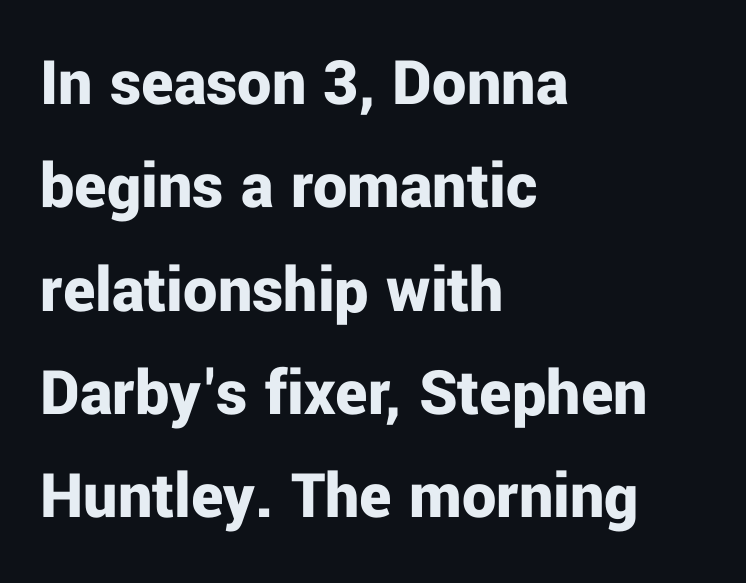
Q: Is the text bold? A: Yes.
Q: Is the text italic (slanted)? A: No, it is upright.
Q: Is the typeface a serif or a sans-serif typeface? A: Sans-serif.
Q: Is the text underlined? A: No.
Q: How is the paragraph aligned? A: Left-aligned.
Q: Is the spacing between letters normal or unusually wide? A: Normal.
Q: Is the spacing between lines tight, normal or loose? A: Normal.
Q: Width (condensed, normal, or wide)? A: Normal.
Q: Stroke contrast? A: Low.
Q: x-height? A: Medium.
Q: Monospaced? A: No.
